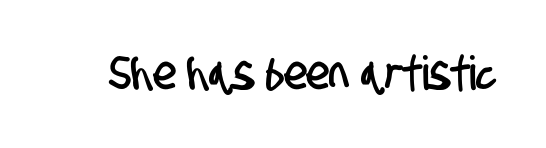
{"serif": "no", "width": "condensed", "stroke_contrast": "low", "x_height": "large", "monospaced": "no", "underline": "no", "letter_spacing": "normal", "letter_spacing_em": 0.0, "glyph_px": 47}
